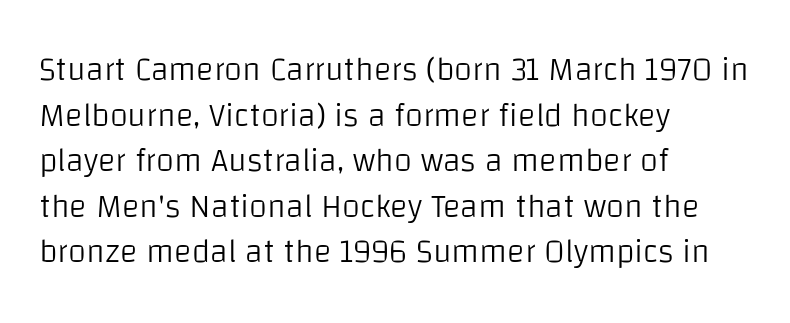
Q: Is the text bold? A: No.
Q: Is the text italic (slanted)? A: No, it is upright.
Q: Is the typeface a serif or a sans-serif typeface? A: Sans-serif.
Q: Is the text underlined? A: No.
Q: How is the paragraph aligned? A: Left-aligned.
Q: Is the spacing between letters normal or unusually wide? A: Normal.
Q: Is the spacing between lines tight, normal or loose? A: Normal.
Q: Width (condensed, normal, or wide)? A: Normal.
Q: Stroke contrast? A: Low.
Q: x-height? A: Large.
Q: Monospaced? A: No.
